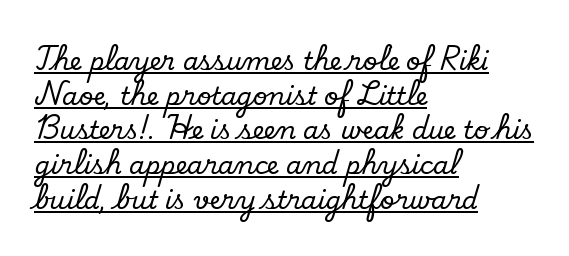
The image shows 25 px text type; set left-aligned, normal line spacing (1.39x), normal letter spacing, underlined.
